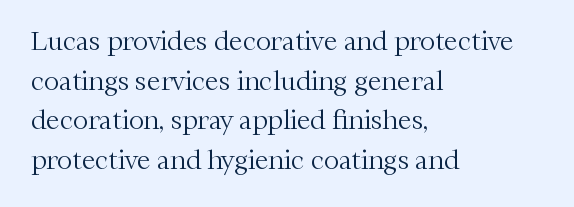
No italicization has been applied; the sample stays upright. Which margin do the lines hug? The left one — the right edge is uneven. Interline gaps are of average width in this sample. Descender tails drop into unmarked territory.
